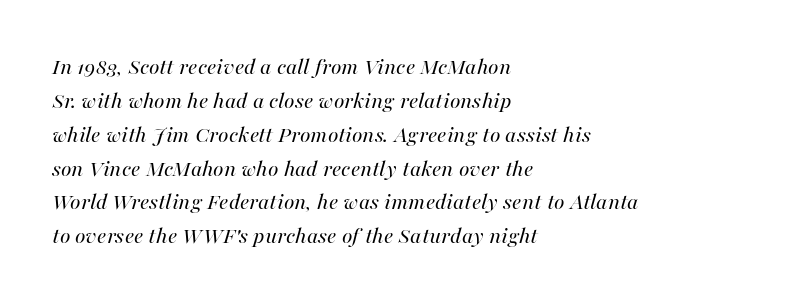
{"italic": "yes", "lean": "right", "slant_degrees": 16, "bold": "no", "underline": "no", "align": "left", "line_spacing": "normal", "line_spacing_ratio": 1.41, "letter_spacing": "normal", "letter_spacing_em": 0.0, "glyph_px": 24}
